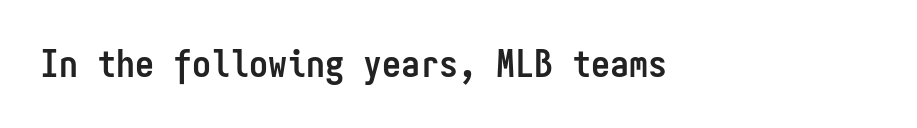
Q: Is the text bold? A: Yes.
Q: Is the text italic (slanted)? A: No, it is upright.
Q: Is the typeface a serif or a sans-serif typeface? A: Sans-serif.
Q: Is the text underlined? A: No.
Q: How is the paragraph aligned? A: Left-aligned.
Q: Is the spacing between letters normal or unusually wide? A: Normal.
Q: Width (condensed, normal, or wide)? A: Condensed.
Q: Stroke contrast? A: Low.
Q: x-height? A: Medium.
Q: Monospaced? A: Yes.
